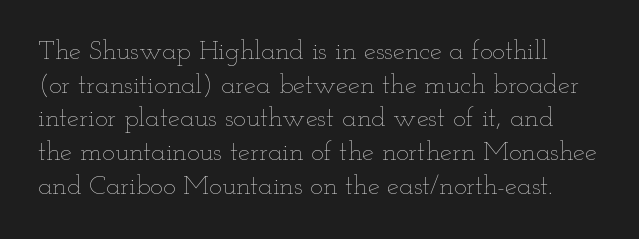
{"italic": "no", "bold": "no", "underline": "no", "line_spacing": "normal", "line_spacing_ratio": 1.25, "letter_spacing": "normal", "letter_spacing_em": 0.0, "glyph_px": 27}
